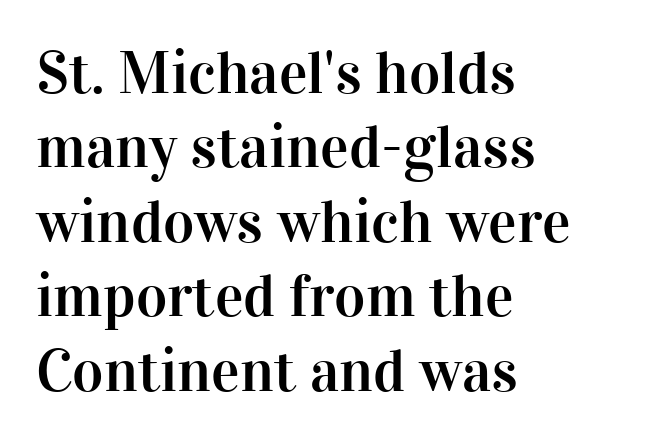
The image shows 60 px serif type, upright; set left-aligned, line spacing 1.24x, normal letter spacing, not underlined; high stroke contrast and a medium x-height.
